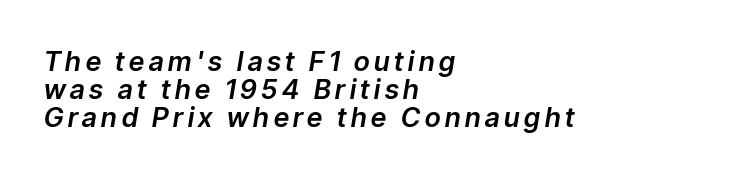
{"italic": "yes", "lean": "right", "slant_degrees": 9, "underline": "no", "align": "left", "line_spacing": "tight", "line_spacing_ratio": 1.04, "glyph_px": 27}
